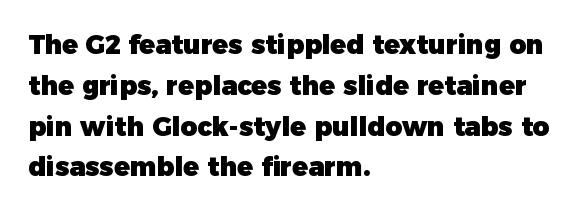
A dark, heavy texture on the line: the type is bold. Characters follow at the spacing the type designer built in. The designer left line spacing at the default. Unmarked baselines from the first word to the last. Posture: vertical.
